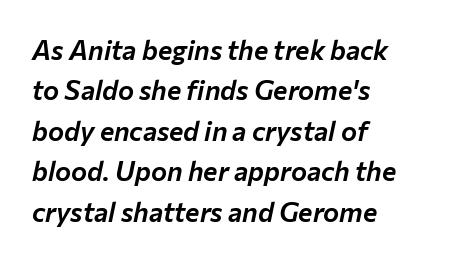
Q: Is the text italic (slanted)? A: Yes, it leans right by about 12 degrees.
Q: Is the text underlined? A: No.
Q: How is the paragraph aligned? A: Left-aligned.
Q: Is the spacing between letters normal or unusually wide? A: Normal.
Q: Is the spacing between lines tight, normal or loose? A: Normal.
